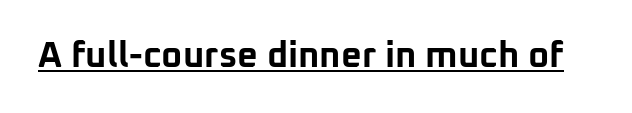
The image shows 36 px bold sans-serif type, upright; set normal letter spacing, underlined; low stroke contrast and a medium x-height.
